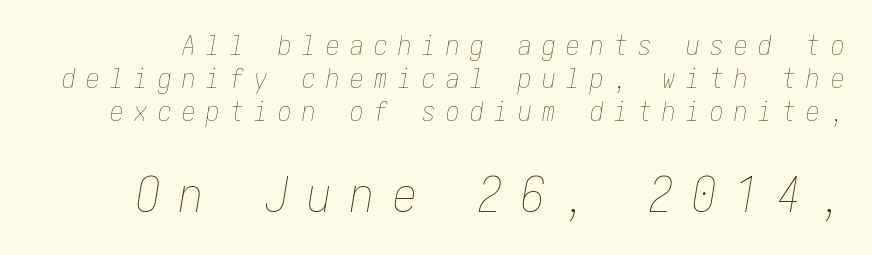
{"italic": "yes", "lean": "right", "slant_degrees": 10, "bold": "no", "weight": "thin", "width": "condensed", "stroke_contrast": "low", "x_height": "medium", "underline": "no", "line_spacing_ratio": 1.22, "letter_spacing": "wide", "letter_spacing_em": 0.39, "larger_block": "second", "size_ratio": 1.78, "glyph_px": 48}
